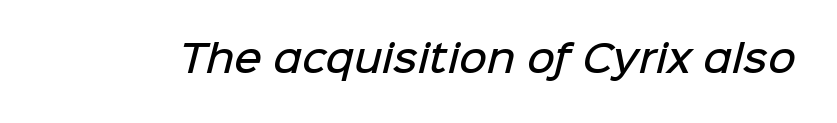
The image shows 38 px semibold sans-serif type; set normal letter spacing, not underlined; low stroke contrast and a medium x-height.
